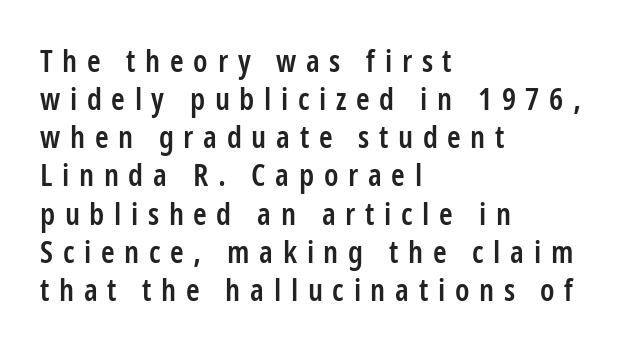
{"serif": "no", "italic": "no", "bold": "semi", "weight": "semibold", "width": "condensed", "stroke_contrast": "low", "x_height": "medium", "monospaced": "no", "underline": "no", "align": "left", "line_spacing_ratio": 1.23, "letter_spacing": "wide", "letter_spacing_em": 0.31, "glyph_px": 31}
